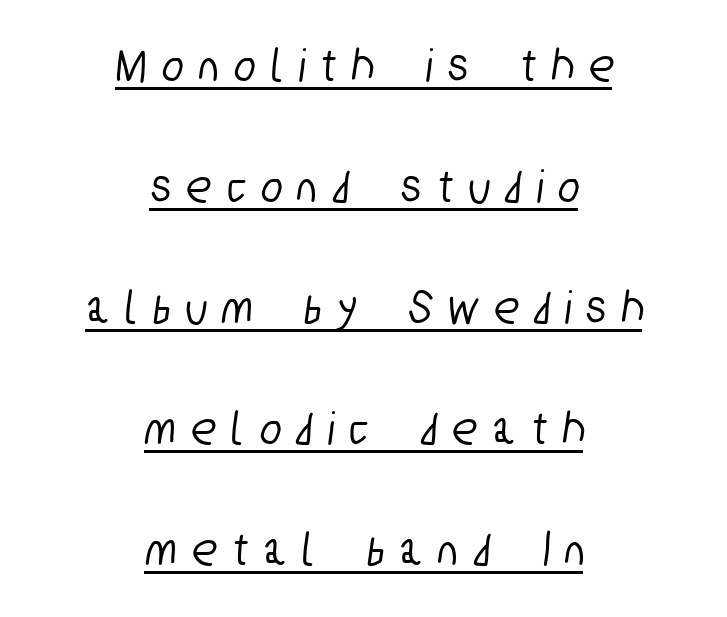
{"serif": "no", "width": "condensed", "stroke_contrast": "low", "x_height": "medium", "monospaced": "no", "underline": "yes", "align": "center", "line_spacing": "loose", "line_spacing_ratio": 2.47, "letter_spacing": "wide", "letter_spacing_em": 0.34, "glyph_px": 49}
